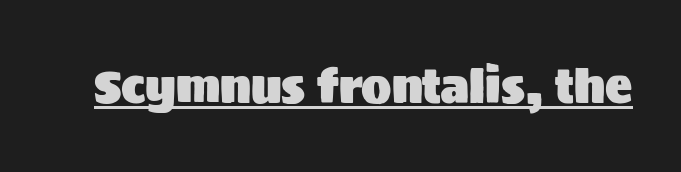
The image shows 45 px sans-serif type, upright; set normal letter spacing, underlined; medium stroke contrast and a large x-height.
